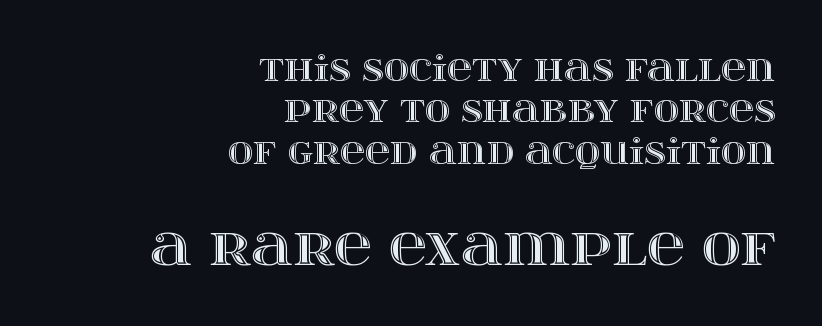
The image shows 53 px wide type, upright; set right-aligned, line spacing 1.18x, normal letter spacing, not underlined; the second (bottom) block is 1.51x larger; a large x-height.
